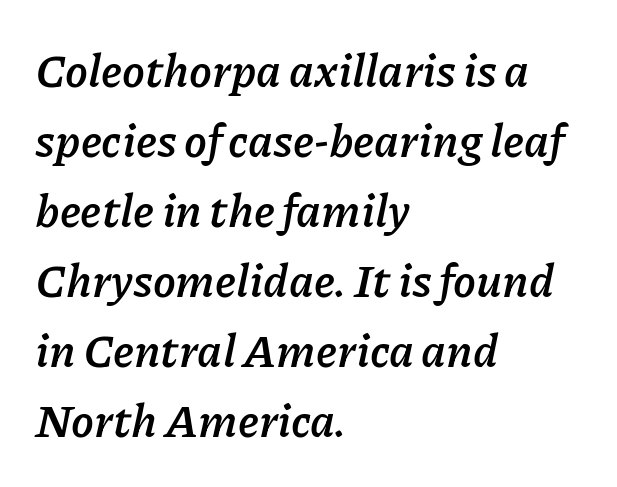
The setting favours the left margin, as ordinary paragraphs usually do. How are the letters spaced? Ordinarily, with no added tracking. Observe the lean: these are italic letterforms. The block of text has a typical density, with ordinary space between rows. Is the type bold? Yes — the strokes are clearly thick and heavy.
